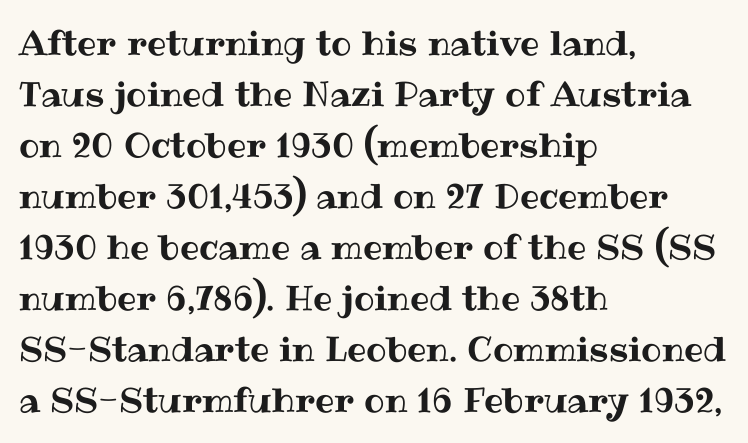
Q: Is the text italic (slanted)? A: No, it is upright.
Q: Is the text underlined? A: No.
Q: How is the paragraph aligned? A: Left-aligned.
Q: Is the spacing between letters normal or unusually wide? A: Normal.
Q: Is the spacing between lines tight, normal or loose? A: Normal.
Q: Width (condensed, normal, or wide)? A: Normal.
Q: Stroke contrast? A: Medium.
Q: x-height? A: Medium.
Q: Monospaced? A: No.
